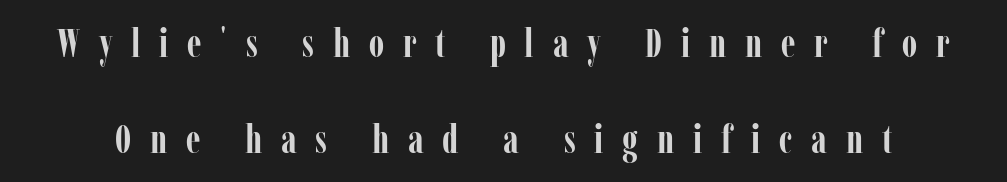
{"serif": "yes", "italic": "no", "bold": "yes", "weight": "semibold", "width": "condensed", "stroke_contrast": "low", "x_height": "medium", "monospaced": "no", "underline": "no", "line_spacing": "loose", "line_spacing_ratio": 2.4, "letter_spacing": "wide", "letter_spacing_em": 0.47, "glyph_px": 40}
